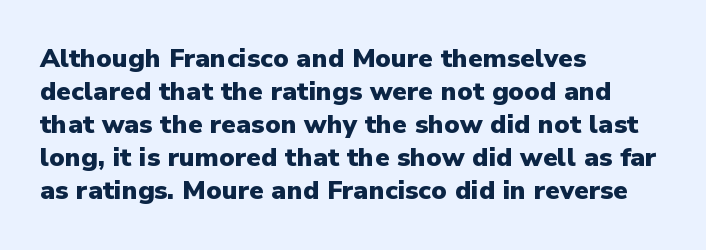
Q: Is the text bold? A: Yes.
Q: Is the text italic (slanted)? A: No, it is upright.
Q: Is the text underlined? A: No.
Q: How is the paragraph aligned? A: Left-aligned.
Q: Is the spacing between letters normal or unusually wide? A: Normal.
Q: Is the spacing between lines tight, normal or loose? A: Normal.
